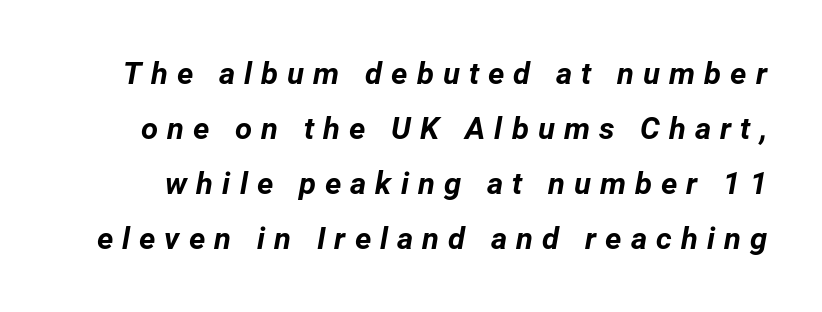
Q: Is the text bold? A: Yes.
Q: Is the text italic (slanted)? A: Yes, it leans right by about 12 degrees.
Q: Is the text underlined? A: No.
Q: Is the spacing between letters normal or unusually wide? A: Unusually wide.
Q: Width (condensed, normal, or wide)? A: Normal.
Q: Stroke contrast? A: Low.
Q: x-height? A: Medium.
Q: Monospaced? A: No.
